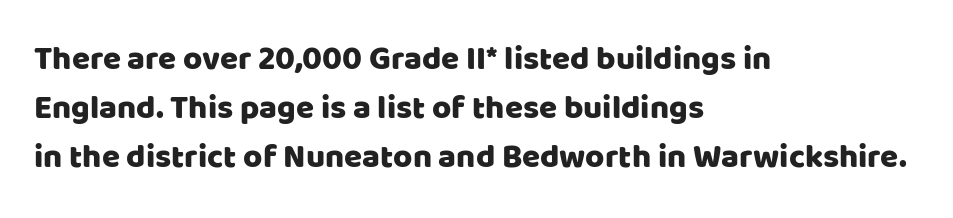
{"serif": "no", "italic": "no", "width": "normal", "stroke_contrast": "low", "x_height": "large", "monospaced": "no", "underline": "no", "align": "left", "line_spacing": "normal", "line_spacing_ratio": 1.49, "letter_spacing": "normal", "letter_spacing_em": 0.0, "glyph_px": 33}
